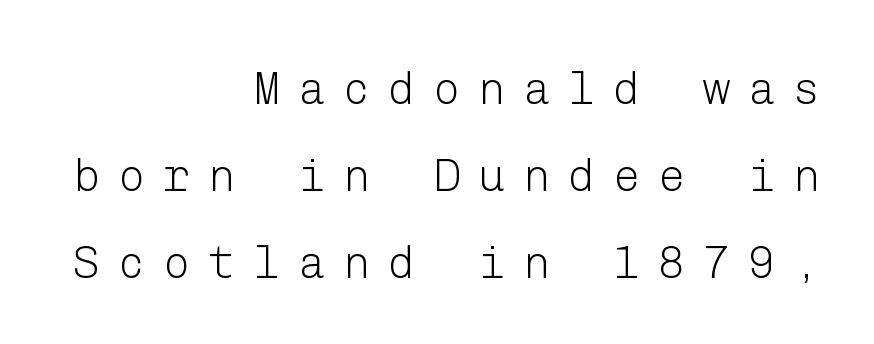
Regarding serifs, this sample does without them. Students, note that the glyphs here are deliberately spaced far apart. No word sits above an underline. These lines were composed using upright roman letters.
